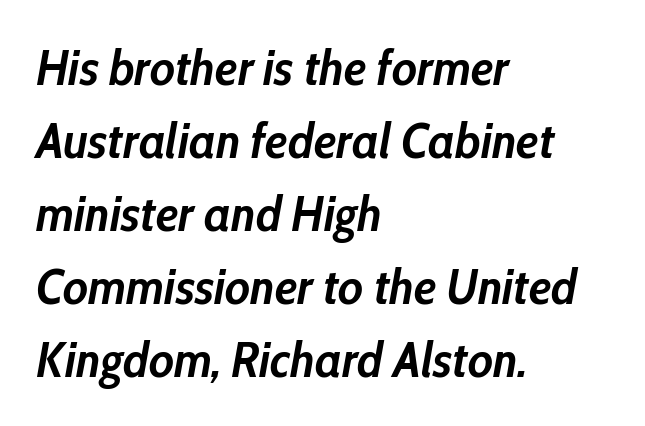
Where is the straight margin? On the left. The foot of each line stays bare and open. Line spacing here is normal. Italic? Definitely — the glyphs are oblique.
